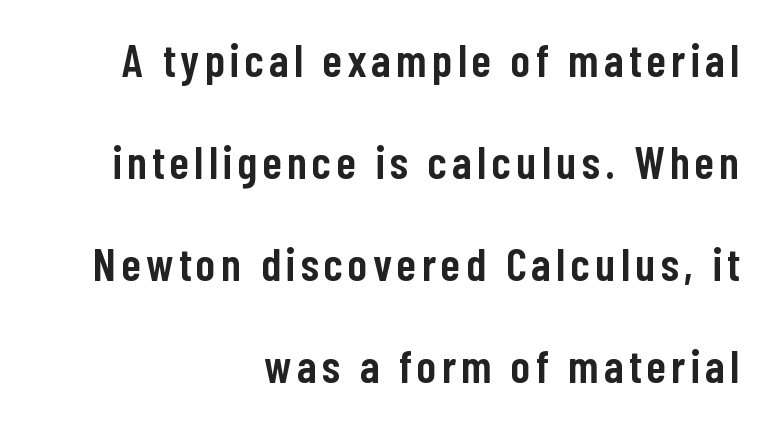
Typographically, this falls in the sans-serif category. Posture: vertical. Line endings align vertically; line beginnings do not. The rendering uses natural spacing where letterforms have individual widths. Unmarked baselines from the first word to the last. Is the type bold? Partly — it's a semibold, heavier than regular but not fully bold.
